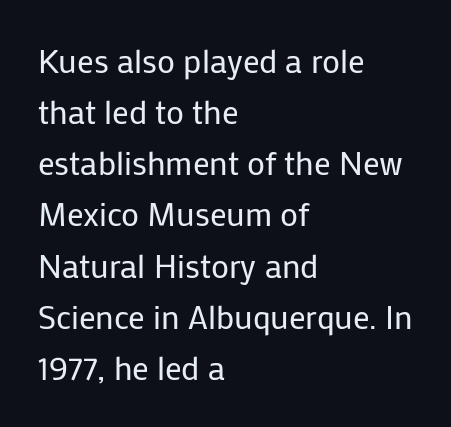
The image shows 33 px regular-weight sans-serif type, upright; set left-aligned, normal line spacing (1.55x), normal letter spacing, not underlined; low stroke contrast and a medium x-height.
